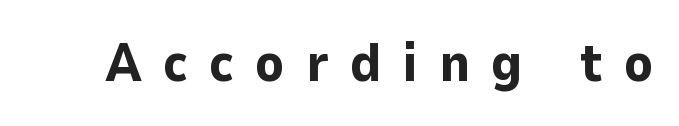
Caption: expanded tracking, letters set apart. The characters look thick and weighty, a clear bold. Varying glyph widths throughout — classic text-font behaviour. Nobody drew a line under any word here.
